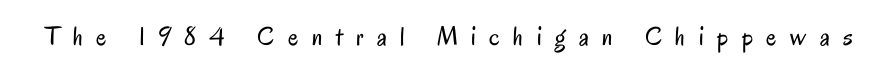
{"italic": "no", "bold": "no", "underline": "no", "letter_spacing": "wide", "letter_spacing_em": 0.5, "glyph_px": 27}
